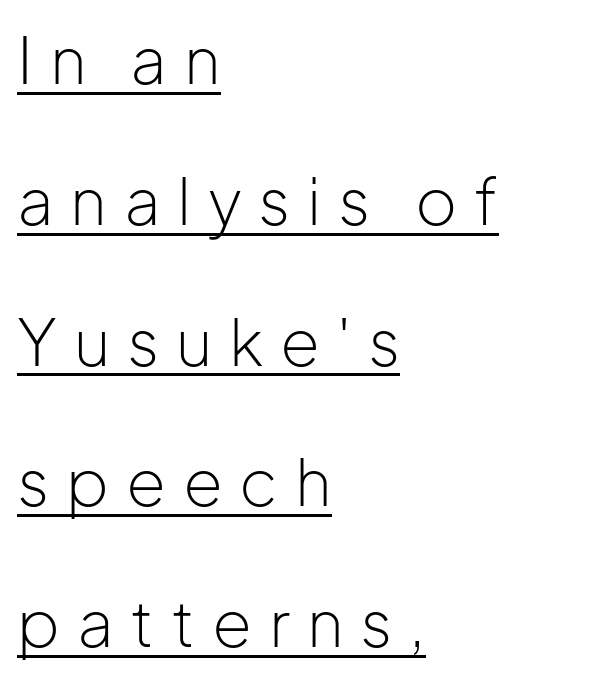
The image shows 64 px light sans-serif type, upright; set left-aligned, loose line spacing (2.2x), unusually wide letter spacing (+0.26 em), underlined; low stroke contrast and a medium x-height.
